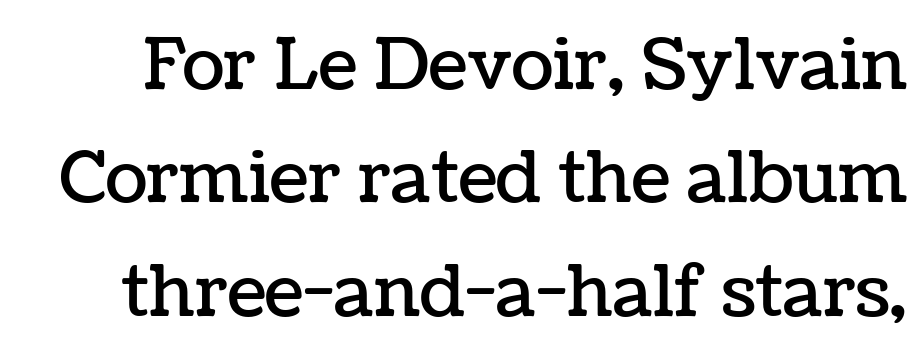
Q: Is the text italic (slanted)? A: No, it is upright.
Q: Is the text underlined? A: No.
Q: Is the spacing between letters normal or unusually wide? A: Normal.
Q: Is the spacing between lines tight, normal or loose? A: Normal.
Q: Width (condensed, normal, or wide)? A: Normal.
Q: Stroke contrast? A: Low.
Q: x-height? A: Medium.
Q: Monospaced? A: No.
